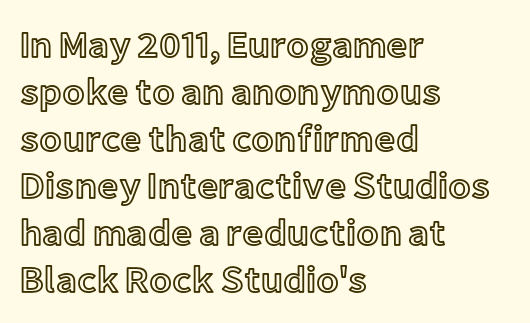
{"italic": "no", "width": "normal", "x_height": "medium", "monospaced": "no", "underline": "no", "align": "left", "line_spacing": "normal", "line_spacing_ratio": 1.27, "letter_spacing": "normal", "letter_spacing_em": 0.0, "glyph_px": 37}
